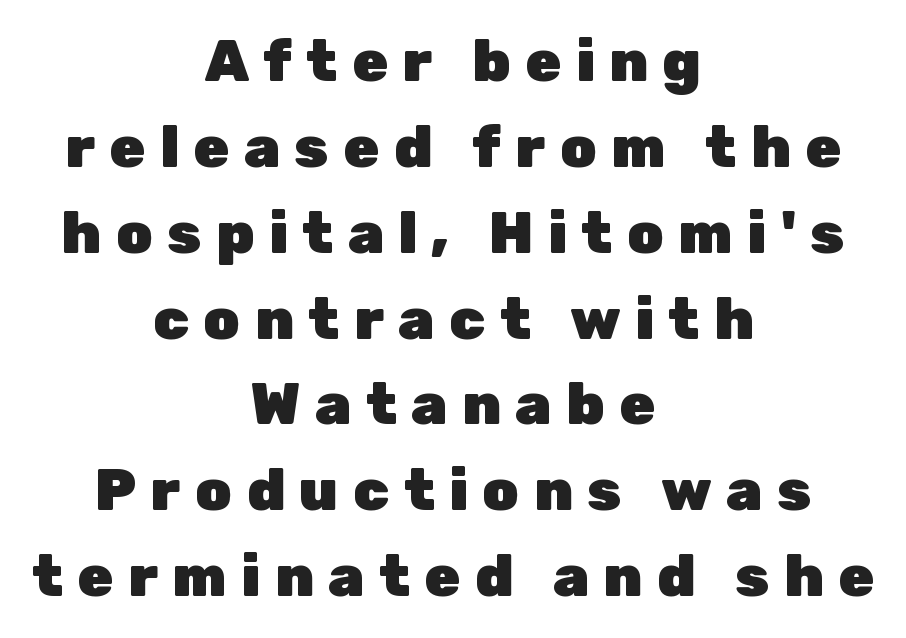
These lines stack symmetrically, like a column narrowing and widening about its center. The specimen omits any rule beneath the text block's lines. Heavy, bold letterforms. The tracking reads as deliberately expanded to a designer's eye.
